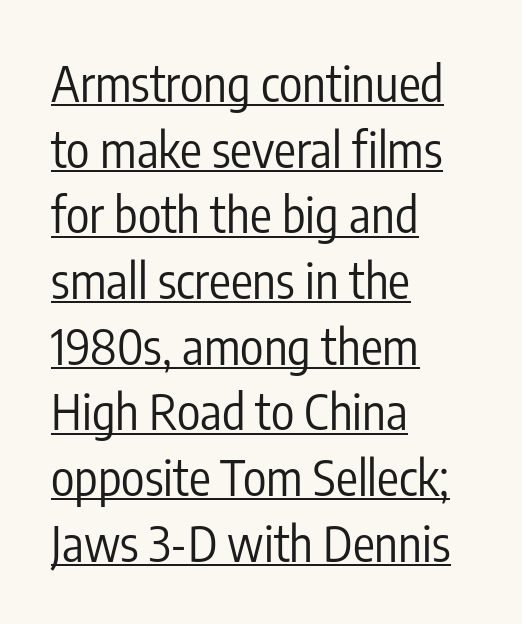
The designer left line spacing at the default. The specimen includes a rule beneath the text block's lines. If you drew a ruler down the left edge, every line would touch it. Words appear dense and cohesive because spacing is normal. I'd call this a sans setting — the letters go barefoot. Spacing verdict: proportional, widths tailored to each character.
